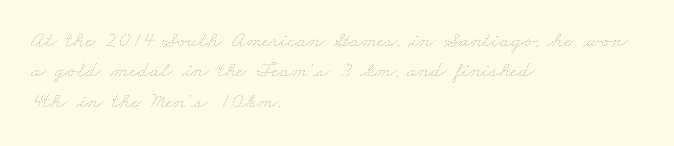
Q: Is the text bold? A: No.
Q: Is the text underlined? A: No.
Q: How is the paragraph aligned? A: Left-aligned.
Q: Is the spacing between letters normal or unusually wide? A: Normal.
Q: Is the spacing between lines tight, normal or loose? A: Normal.
